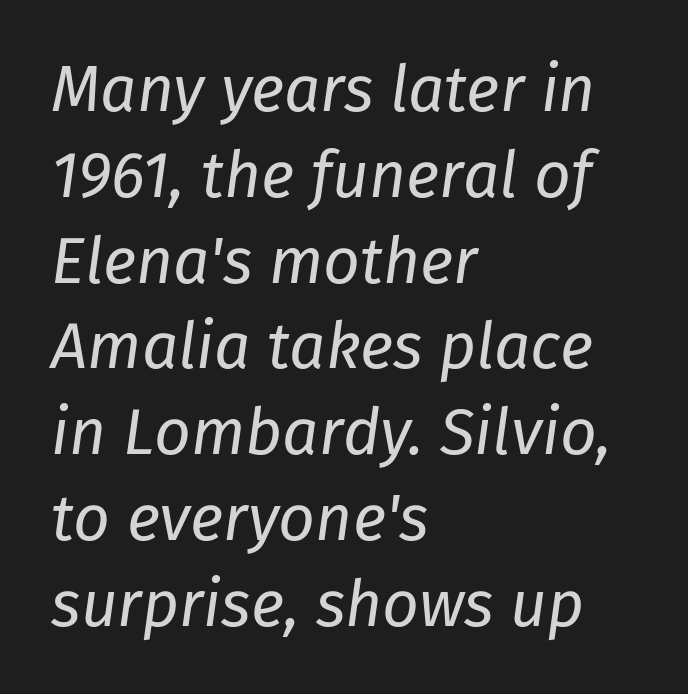
The image shows 64 px regular-weight type, italic (leaning right); set left-aligned, normal line spacing (1.34x), normal letter spacing, not underlined; low stroke contrast and a medium x-height.
